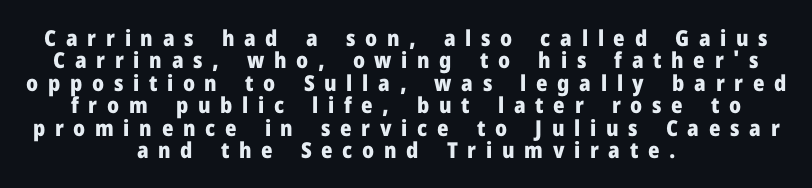
{"italic": "no", "bold": "yes", "underline": "no", "align": "center", "line_spacing": "tight", "line_spacing_ratio": 1.02, "letter_spacing": "wide", "letter_spacing_em": 0.44, "glyph_px": 22}
